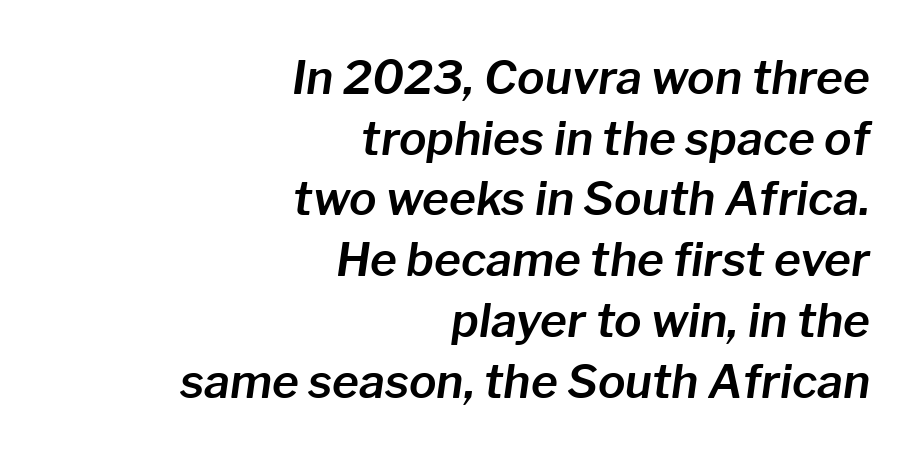
Q: Is the text italic (slanted)? A: Yes, it leans right by about 8 degrees.
Q: Is the text underlined? A: No.
Q: How is the paragraph aligned? A: Right-aligned.
Q: Is the spacing between letters normal or unusually wide? A: Normal.
Q: Is the spacing between lines tight, normal or loose? A: Normal.
Q: Width (condensed, normal, or wide)? A: Normal.
Q: Stroke contrast? A: Low.
Q: x-height? A: Medium.
Q: Monospaced? A: No.
